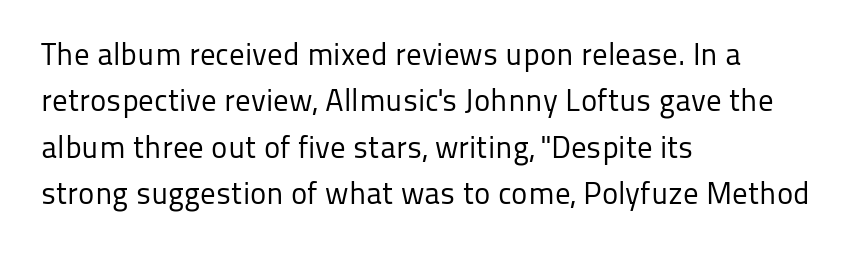
Q: Is the text bold? A: No.
Q: Is the text italic (slanted)? A: No, it is upright.
Q: Is the typeface a serif or a sans-serif typeface? A: Sans-serif.
Q: Is the text underlined? A: No.
Q: How is the paragraph aligned? A: Left-aligned.
Q: Is the spacing between letters normal or unusually wide? A: Normal.
Q: Is the spacing between lines tight, normal or loose? A: Normal.
Q: Width (condensed, normal, or wide)? A: Normal.
Q: Stroke contrast? A: Low.
Q: x-height? A: Medium.
Q: Monospaced? A: No.
